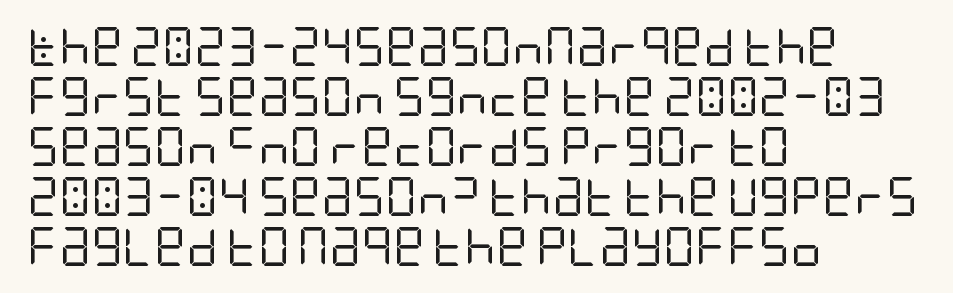
{"serif": "no", "italic": "no", "bold": "no", "weight": "regular", "width": "condensed", "stroke_contrast": "low", "x_height": "large", "underline": "no", "align": "left", "line_spacing": "normal", "line_spacing_ratio": 1.28, "letter_spacing": "normal", "letter_spacing_em": 0.0, "glyph_px": 39}
